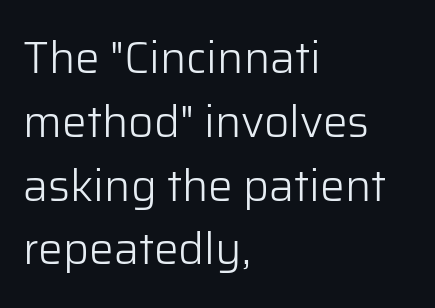
Descenders are the only things crossing below the line. This sample uses plain, unmodified letter spacing. Spacing verdict: proportional, widths tailored to each character. A typesetter would mark this as roman, not italic. In CSS terms this would be text-align: left.
